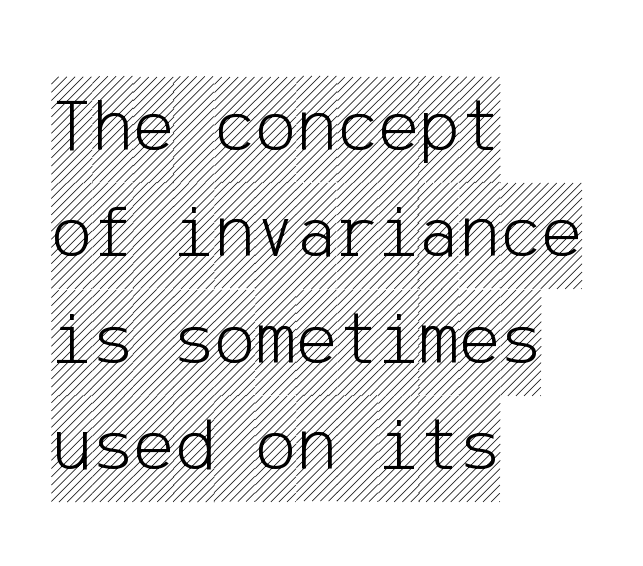
Q: Is the text italic (slanted)? A: No, it is upright.
Q: Is the text underlined? A: No.
Q: How is the paragraph aligned? A: Left-aligned.
Q: Is the spacing between letters normal or unusually wide? A: Normal.
Q: Is the spacing between lines tight, normal or loose? A: Normal.
Q: Width (condensed, normal, or wide)? A: Condensed.
Q: x-height? A: Large.
